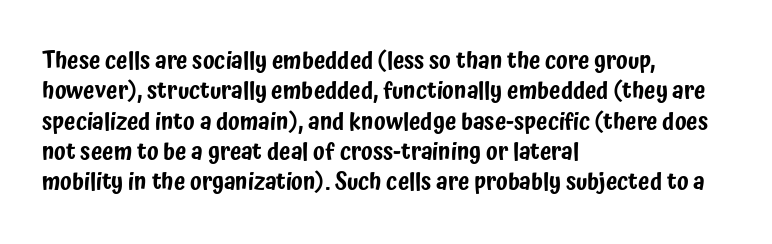
Q: Is the text italic (slanted)? A: No, it is upright.
Q: Is the text underlined? A: No.
Q: How is the paragraph aligned? A: Left-aligned.
Q: Is the spacing between letters normal or unusually wide? A: Normal.
Q: Is the spacing between lines tight, normal or loose? A: Normal.
